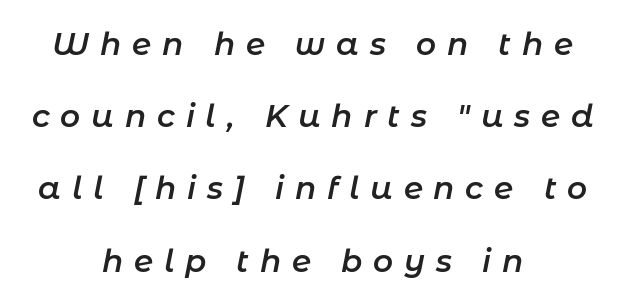
Someone cranked the tracking dial way up on this one. Notice how the passage keeps no hard edge, just a central spine. Letters rest on an invisible, unmarked baseline. There's an unmistakable incline to the writing here.
